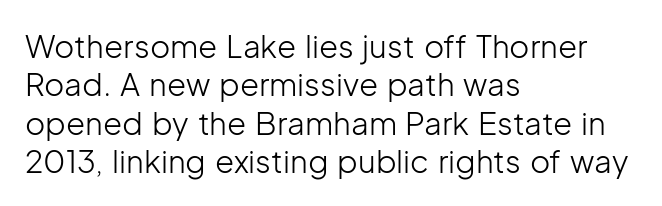
Q: Is the text bold? A: No.
Q: Is the text italic (slanted)? A: No, it is upright.
Q: Is the typeface a serif or a sans-serif typeface? A: Sans-serif.
Q: Is the text underlined? A: No.
Q: How is the paragraph aligned? A: Left-aligned.
Q: Is the spacing between letters normal or unusually wide? A: Normal.
Q: Width (condensed, normal, or wide)? A: Normal.
Q: Stroke contrast? A: Low.
Q: x-height? A: Medium.
Q: Monospaced? A: No.
